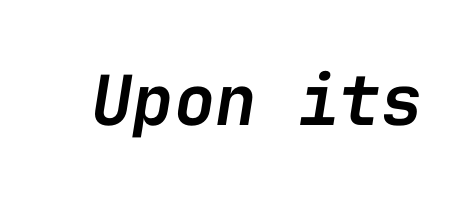
The image shows 69 px semibold type, italic (leaning right), monospaced; set normal letter spacing, not underlined; low stroke contrast and a medium x-height.
